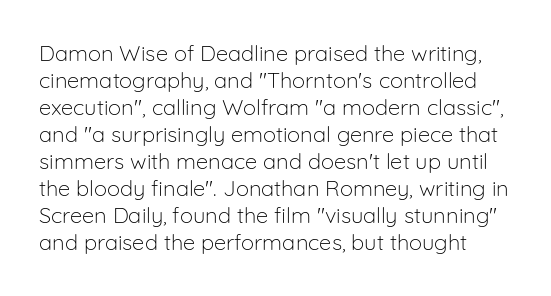
The image shows 22 px text type, upright; set line spacing 1.23x, normal letter spacing, not underlined.
